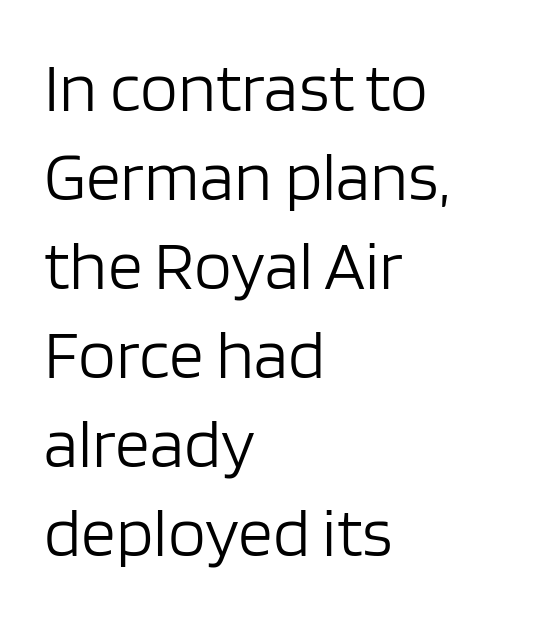
{"serif": "no", "italic": "no", "bold": "no", "weight": "light", "width": "normal", "stroke_contrast": "low", "x_height": "large", "monospaced": "no", "underline": "no", "align": "left", "line_spacing": "normal", "line_spacing_ratio": 1.29, "letter_spacing": "normal", "letter_spacing_em": 0.0, "glyph_px": 69}
